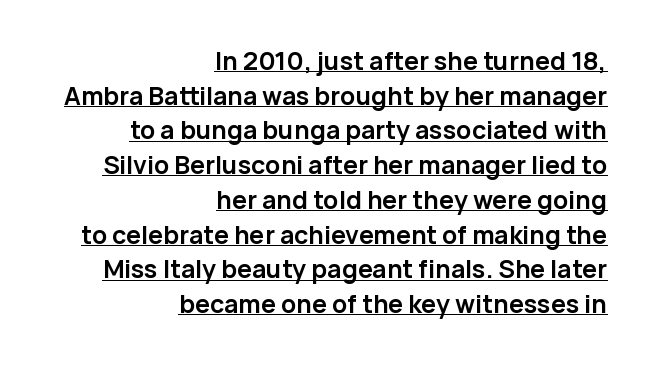
Q: Is the text bold? A: Yes.
Q: Is the text italic (slanted)? A: No, it is upright.
Q: Is the text underlined? A: Yes.
Q: How is the paragraph aligned? A: Right-aligned.
Q: Is the spacing between letters normal or unusually wide? A: Normal.
Q: Is the spacing between lines tight, normal or loose? A: Normal.
